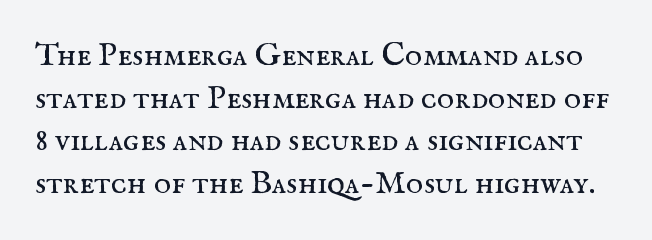
{"serif": "yes", "italic": "no", "bold": "no", "weight": "regular", "width": "normal", "stroke_contrast": "medium", "x_height": "small", "monospaced": "no", "underline": "no", "line_spacing": "normal", "line_spacing_ratio": 1.29, "letter_spacing": "normal", "letter_spacing_em": 0.0, "glyph_px": 33}
